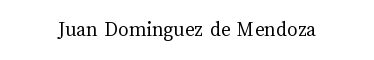
The image shows 21 px text type, upright; set normal letter spacing, not underlined.
